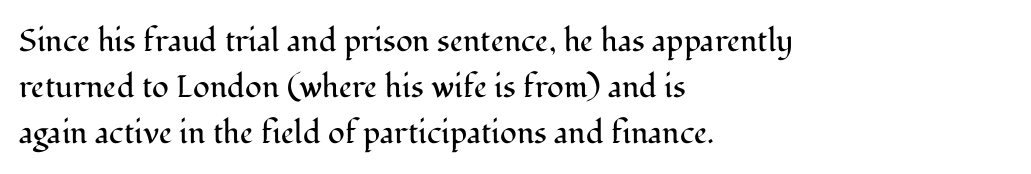
Q: Is the text bold? A: No.
Q: Is the text italic (slanted)? A: No, it is upright.
Q: Is the typeface a serif or a sans-serif typeface? A: Serif.
Q: Is the text underlined? A: No.
Q: How is the paragraph aligned? A: Left-aligned.
Q: Is the spacing between letters normal or unusually wide? A: Normal.
Q: Is the spacing between lines tight, normal or loose? A: Normal.
Q: Width (condensed, normal, or wide)? A: Normal.
Q: Stroke contrast? A: Medium.
Q: x-height? A: Medium.
Q: Monospaced? A: No.
